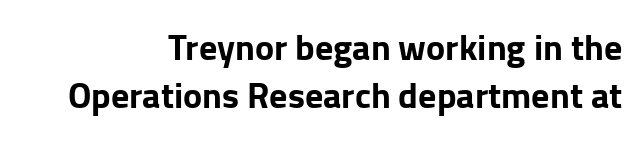
Line endings align vertically; line beginnings do not. The space directly below the letters is spotless. The type family on display is of the sans-serif kind. Inter-character spacing is left at the font's built-in metrics. In terms of leading, this rendering sits right in the middle.
